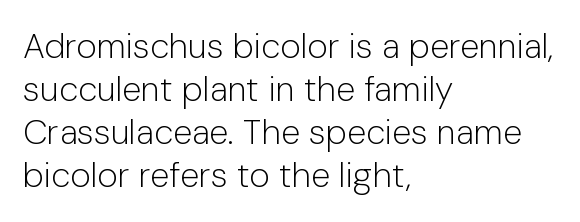
{"serif": "no", "italic": "no", "bold": "no", "weight": "light", "width": "normal", "stroke_contrast": "low", "x_height": "medium", "monospaced": "no", "underline": "no", "align": "left", "line_spacing_ratio": 1.23, "letter_spacing": "normal", "letter_spacing_em": 0.0, "glyph_px": 35}
